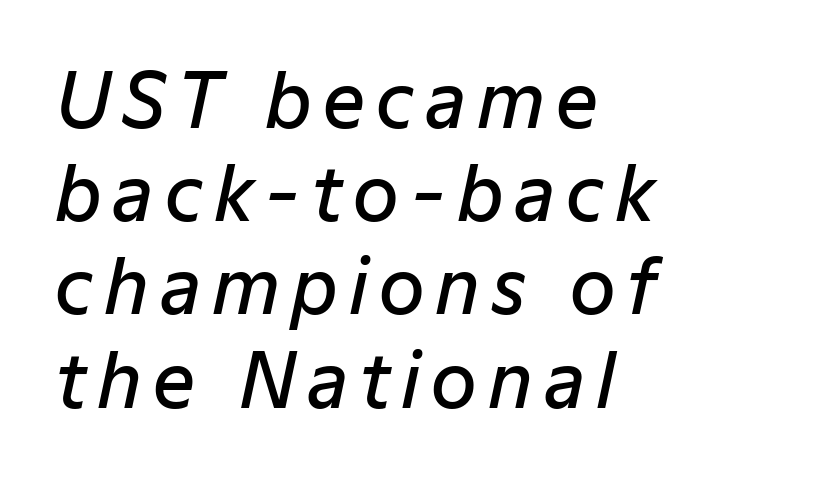
The image shows 74 px semibold type, italic (leaning right); set left-aligned, normal line spacing (1.26x), not underlined; low stroke contrast and a medium x-height.
